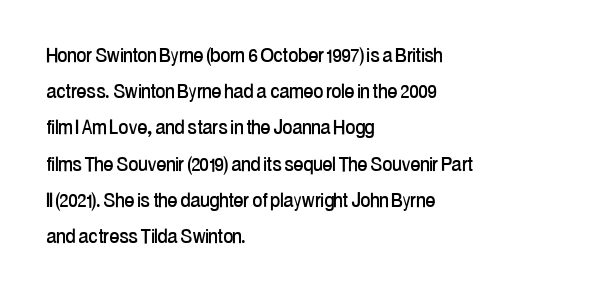
The image shows 24 px text type, upright; set left-aligned, normal line spacing (1.51x), normal letter spacing, not underlined.
